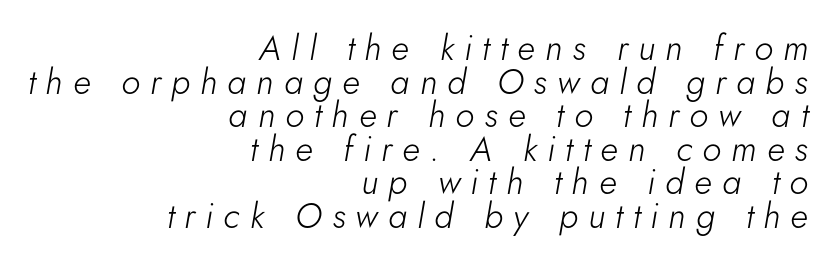
Weight: regular or lighter. The rag falls on the left side of this text block. This is oblique type, the kind used for emphasis or titles. Spacing between characters has been opened up far beyond the box default. The rendering uses natural spacing where letterforms have individual widths.
